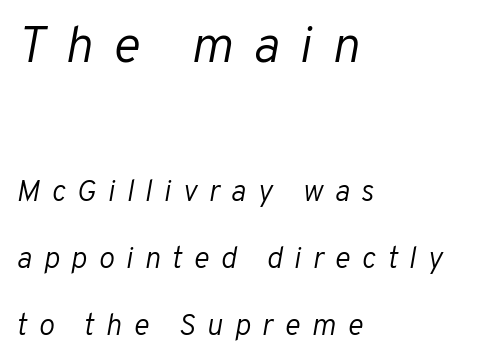
Q: Is the text bold? A: No.
Q: Is the text italic (slanted)? A: Yes, it leans right by about 10 degrees.
Q: Is the text underlined? A: No.
Q: How is the paragraph aligned? A: Left-aligned.
Q: Is the spacing between letters normal or unusually wide? A: Unusually wide.
Q: Is the spacing between lines tight, normal or loose? A: Loose.
Q: Which block of text is set in a larger size, the first (top) or the second (bottom)? A: The first (top) one.
Q: Width (condensed, normal, or wide)? A: Normal.
Q: Stroke contrast? A: Low.
Q: x-height? A: Medium.
Q: Monospaced? A: No.
